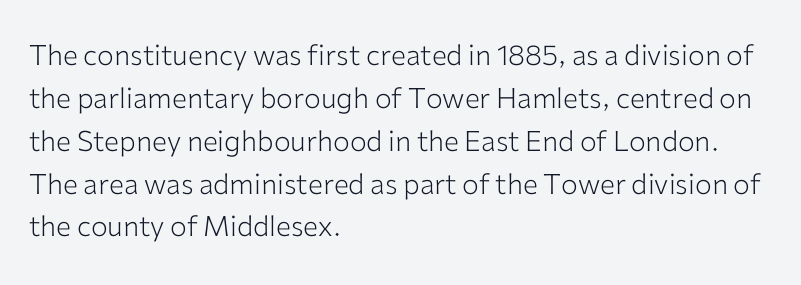
All the whitespace from short lines collects on the right. Here the designer chose a conventional face with non-uniform glyph widths. To sum up the face: it is a sans, with no serifs. The zone under the glyphs is completely vacant.
